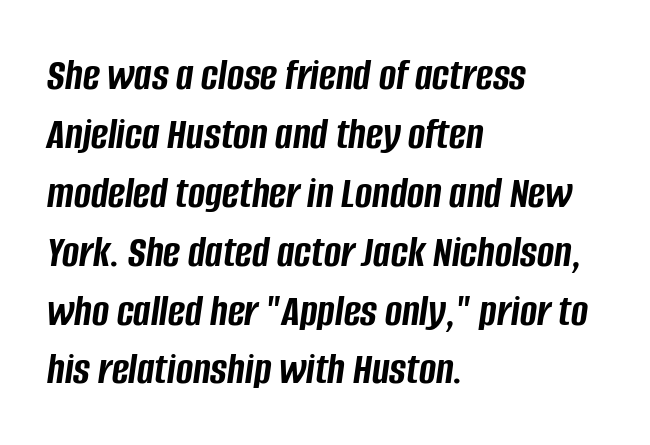
Q: Is the text bold? A: Yes.
Q: Is the text italic (slanted)? A: Yes, it leans right by about 8 degrees.
Q: Is the text underlined? A: No.
Q: How is the paragraph aligned? A: Left-aligned.
Q: Is the spacing between letters normal or unusually wide? A: Normal.
Q: Is the spacing between lines tight, normal or loose? A: Normal.
Q: Width (condensed, normal, or wide)? A: Condensed.
Q: Stroke contrast? A: Low.
Q: x-height? A: Large.
Q: Monospaced? A: No.
